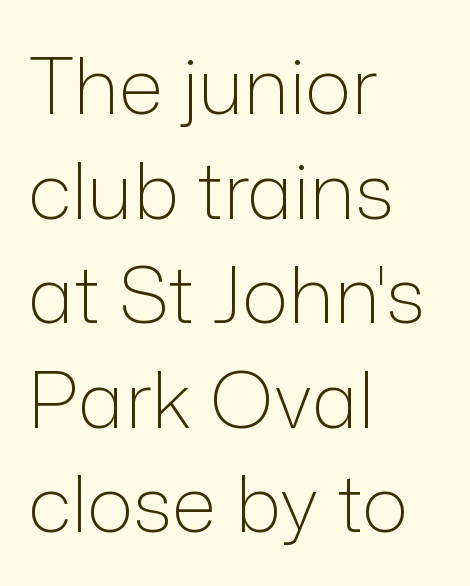
The image shows 78 px light sans-serif type, upright; set left-aligned, normal line spacing (1.34x), normal letter spacing, not underlined; low stroke contrast and a medium x-height.
